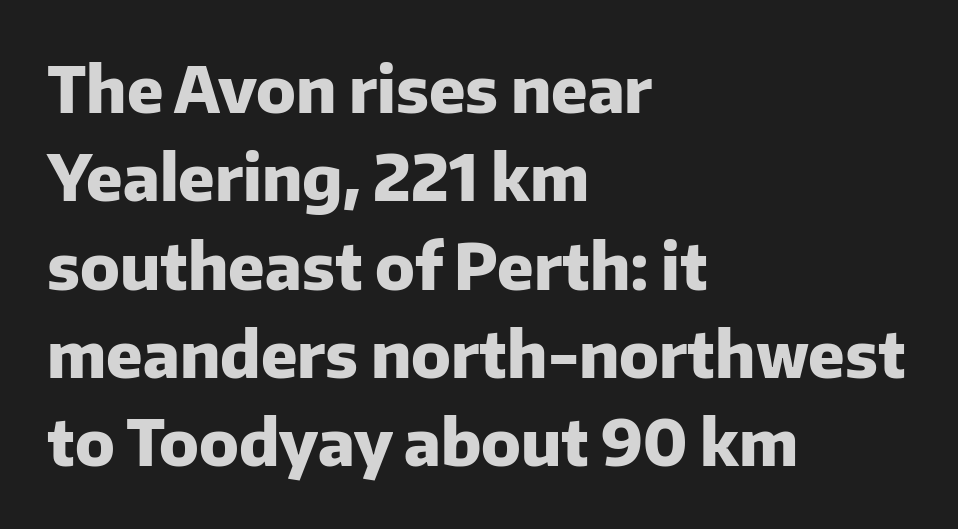
The image shows 64 px heavy sans-serif type, upright; set left-aligned, normal line spacing (1.38x), normal letter spacing, not underlined; low stroke contrast and a medium x-height.
